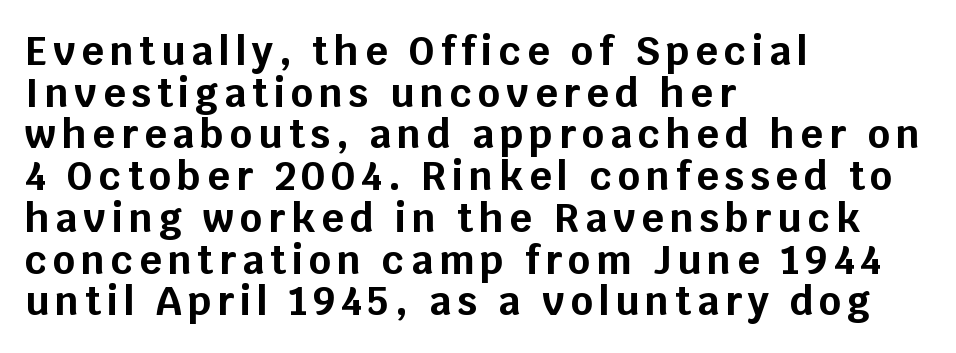
Q: Is the text bold? A: Yes.
Q: Is the text italic (slanted)? A: No, it is upright.
Q: Is the typeface a serif or a sans-serif typeface? A: Sans-serif.
Q: Is the text underlined? A: No.
Q: How is the paragraph aligned? A: Left-aligned.
Q: Is the spacing between lines tight, normal or loose? A: Tight.
Q: Width (condensed, normal, or wide)? A: Normal.
Q: Stroke contrast? A: Low.
Q: x-height? A: Large.
Q: Monospaced? A: No.
